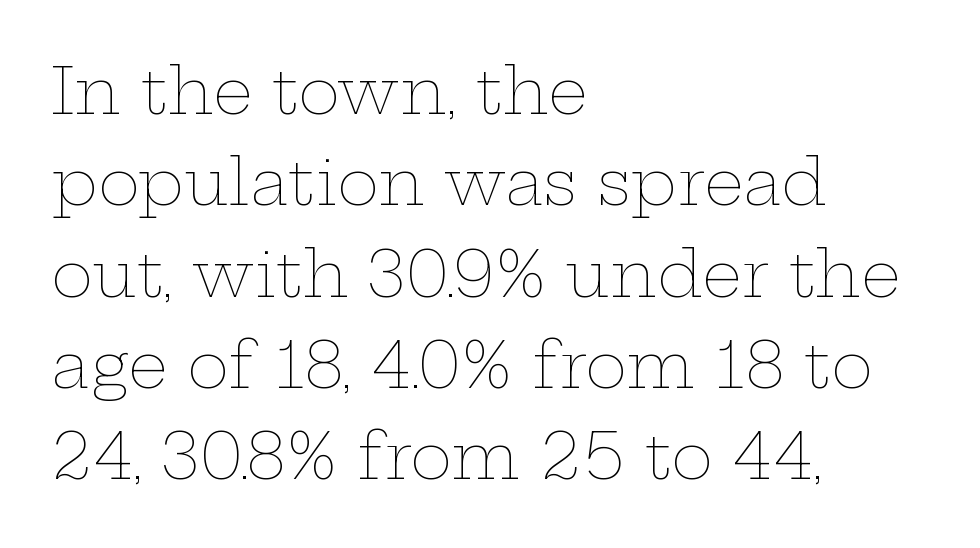
{"italic": "no", "bold": "no", "weight": "thin", "width": "wide", "stroke_contrast": "low", "x_height": "medium", "monospaced": "no", "underline": "no", "align": "left", "line_spacing": "normal", "line_spacing_ratio": 1.45, "letter_spacing": "normal", "letter_spacing_em": 0.0, "glyph_px": 63}
